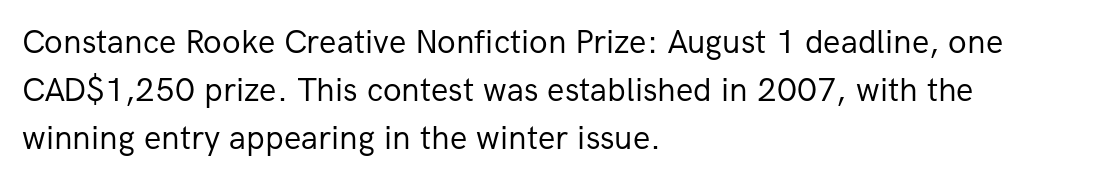
Italic? Not at all — the glyphs are vertical. The rendering uses natural spacing where letterforms have individual widths. Leftover space on each line is placed entirely after the last word. The horizontal fit of the characters is conventional and even. Does the type have serifs? No, each stem ends abruptly. Compared with a typical body face, this is equally light or lighter still.
